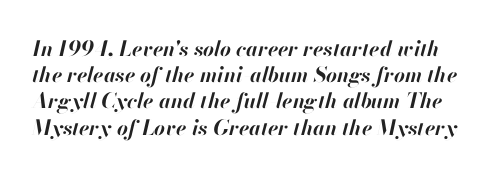
Look at the tracking — it's just the regular setting, nothing added. What's the leading like? Ordinary, nothing unusual. The axis of the letterforms is tilted away from vertical. No word sits above an underline.
